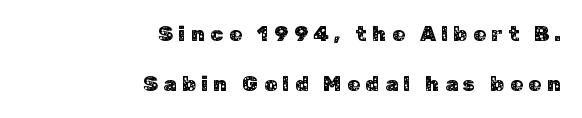
Q: Is the text italic (slanted)? A: No, it is upright.
Q: Is the text underlined? A: No.
Q: How is the paragraph aligned? A: Right-aligned.
Q: Is the spacing between letters normal or unusually wide? A: Unusually wide.
Q: Is the spacing between lines tight, normal or loose? A: Loose.
